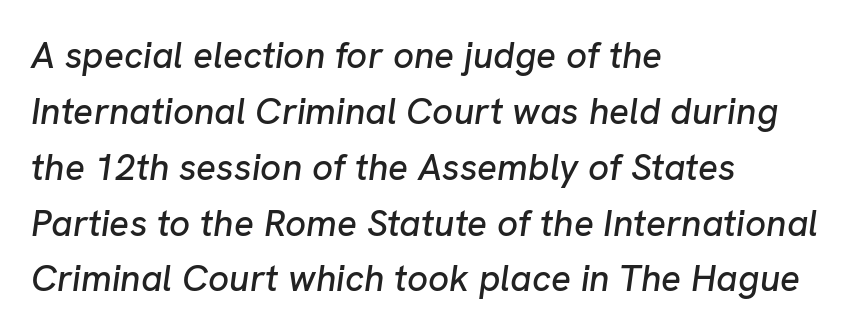
The image shows 37 px text type, italic (leaning right); set left-aligned, normal line spacing (1.51x), normal letter spacing, not underlined; low stroke contrast and a medium x-height.
